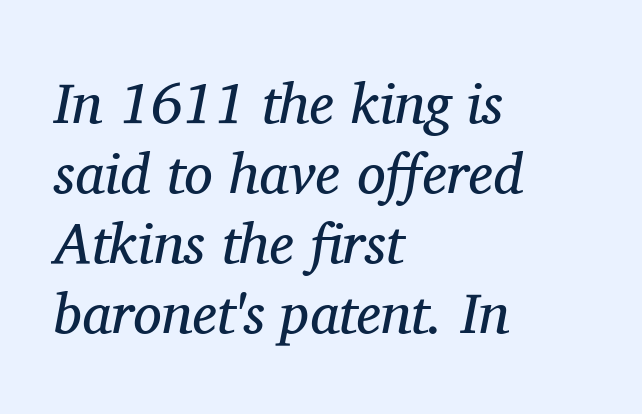
The image shows 57 px regular-weight serif type, italic (leaning right); set left-aligned, line spacing 1.23x, normal letter spacing, not underlined; medium stroke contrast and a medium x-height.
